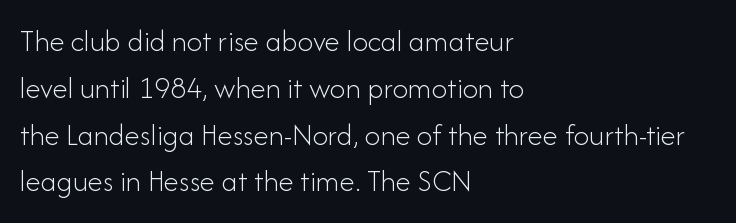
The image shows 31 px light sans-serif type, upright; set left-aligned, normal line spacing (1.51x), normal letter spacing, not underlined; low stroke contrast and a small x-height.
